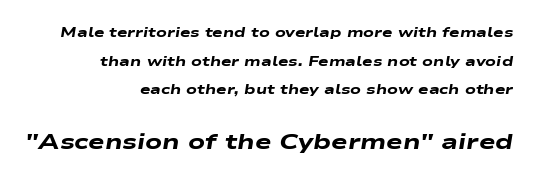
The image shows 22 px bold type, italic (leaning right); set right-aligned, loose line spacing (2.05x), normal letter spacing, not underlined; the second (bottom) block is 1.57x larger.
